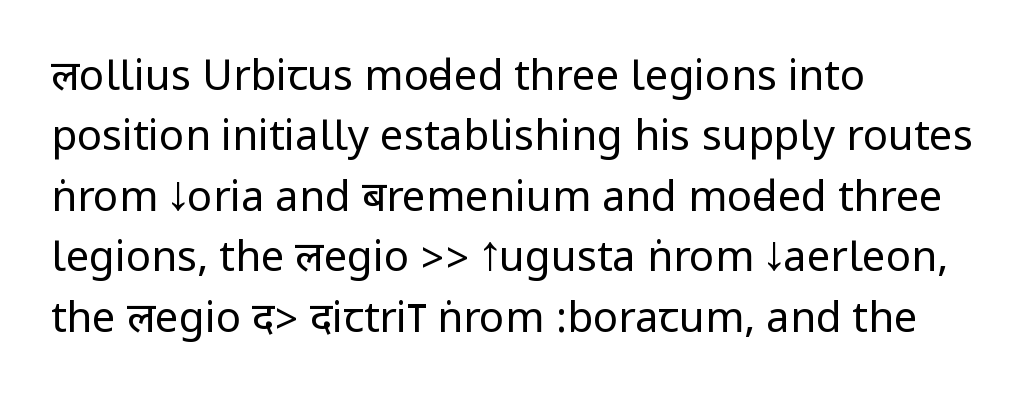
The setting favours the left margin, as ordinary paragraphs usually do. The typography opts for an upright posture over an oblique one. Each row of text sits above clean, open space. One glance says typical: line gaps are just what's usual. Does extra space separate the letters? No, they use regular spacing.
